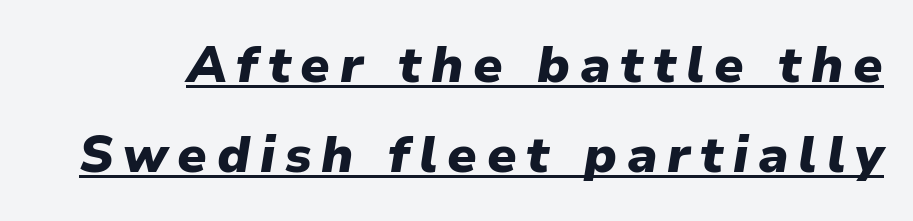
Q: Is the text bold? A: Yes.
Q: Is the text italic (slanted)? A: Yes, it leans right by about 9 degrees.
Q: Is the text underlined? A: Yes.
Q: Width (condensed, normal, or wide)? A: Normal.
Q: Stroke contrast? A: Low.
Q: x-height? A: Medium.
Q: Monospaced? A: No.
